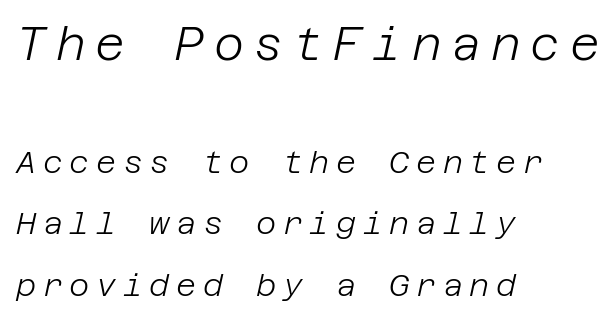
The image shows 46 px light type, italic (leaning right); set left-aligned, loose line spacing (1.97x), unusually wide letter spacing (+0.21 em), not underlined; the first (top) block is 1.48x larger; low stroke contrast and a large x-height.
